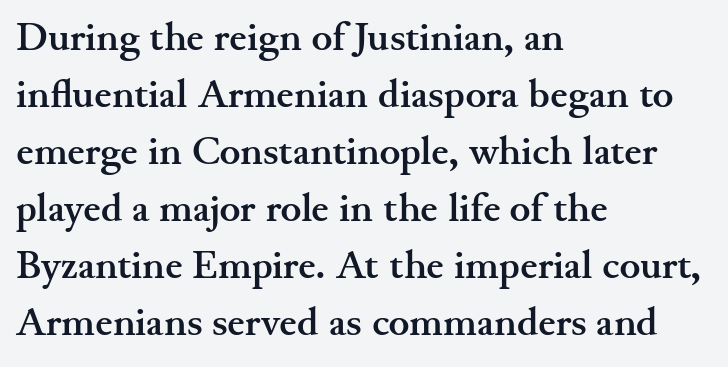
The image shows 39 px semibold, wide serif type, upright; set left-aligned, normal line spacing (1.46x), normal letter spacing, not underlined; medium stroke contrast and a small x-height.
